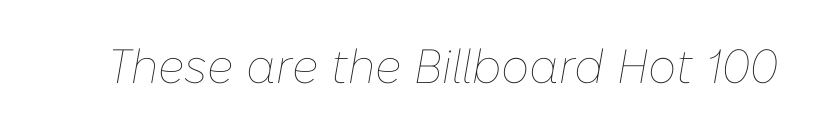
{"italic": "yes", "lean": "right", "slant_degrees": 10, "bold": "no", "weight": "thin", "width": "normal", "stroke_contrast": "low", "x_height": "medium", "monospaced": "no", "underline": "no", "letter_spacing": "normal", "letter_spacing_em": 0.0, "glyph_px": 48}
